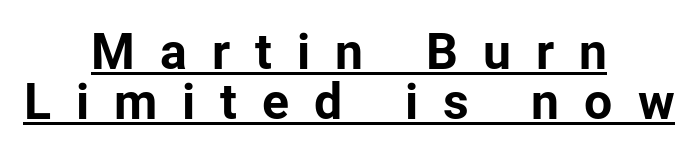
These lines huddle together more closely than default settings would place them. Set as a true bold cut, around the 700 mark. The glyphs in this specimen are sans serif. The lettering stays uniformly vertical, giving the passage a roman look. Character widths vary here, with narrow letters taking less room than wide ones. Decoration check: the copy is underlined.
